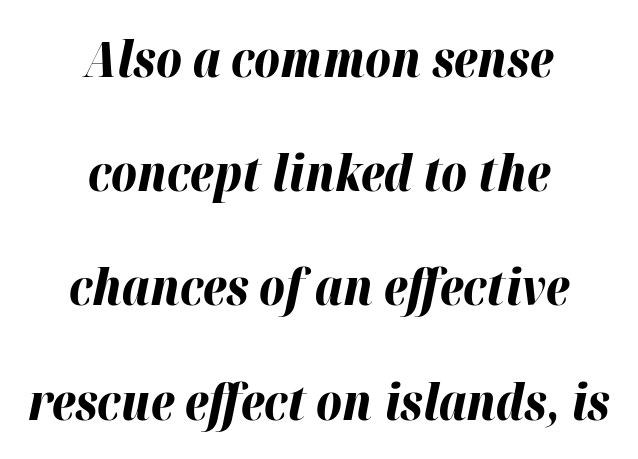
{"italic": "yes", "lean": "right", "slant_degrees": 12, "bold": "yes", "weight": "bold", "width": "normal", "stroke_contrast": "high", "x_height": "medium", "monospaced": "no", "underline": "no", "align": "center", "line_spacing": "loose", "line_spacing_ratio": 2.33, "letter_spacing": "normal", "letter_spacing_em": 0.0, "glyph_px": 49}
